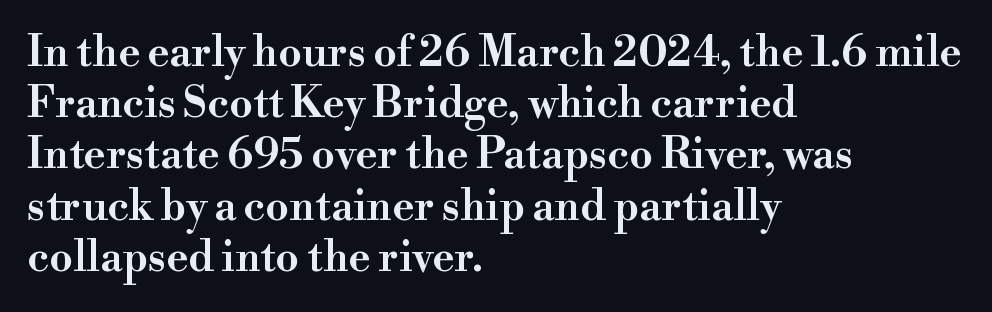
The passage shown is typed in a proportional face where columns would drift. All the whitespace from short lines collects on the right. Does extra space separate the letters? No, they use regular spacing. Any mark beneath the type? The region is blank.
